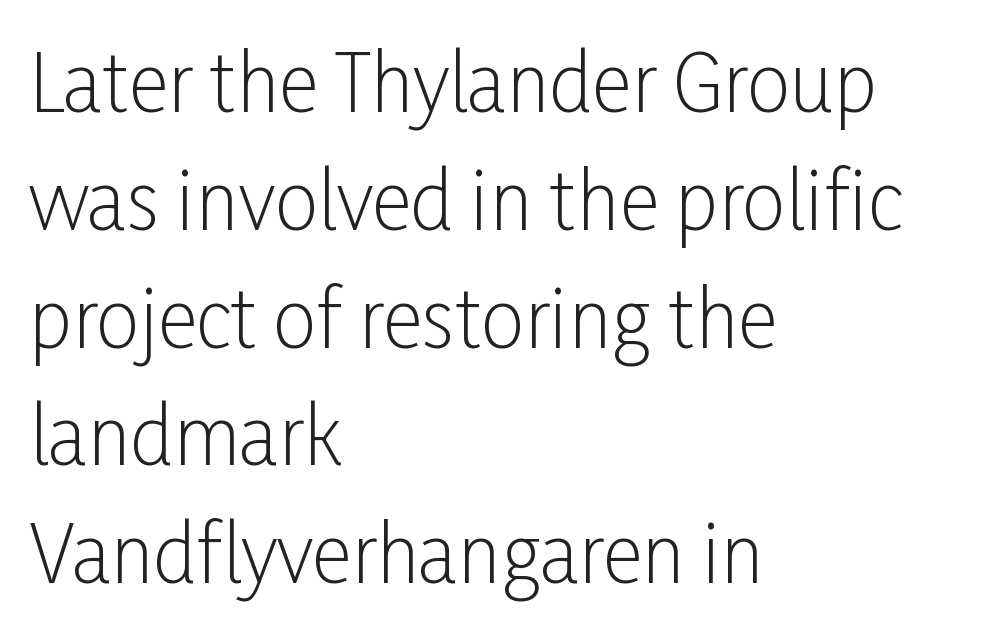
Clear beneath every line of the passage. Is the type heavy? It reads as light-to-regular instead. The setting favours the left margin, as ordinary paragraphs usually do. The type sits square on the baseline with zero lean. What's the leading like? Ordinary, nothing unusual.
